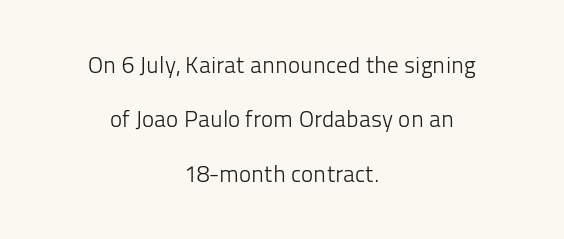
The image shows 23 px text type, upright; set centered, loose line spacing (2.36x), normal letter spacing, not underlined.
